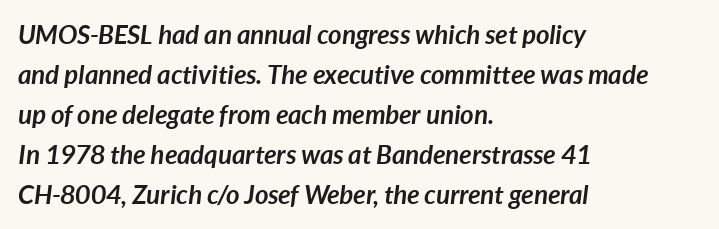
{"italic": "yes", "lean": "right", "slant_degrees": 7, "bold": "yes", "underline": "no", "align": "left", "line_spacing": "normal", "line_spacing_ratio": 1.54, "letter_spacing": "normal", "letter_spacing_em": 0.0, "glyph_px": 26}
